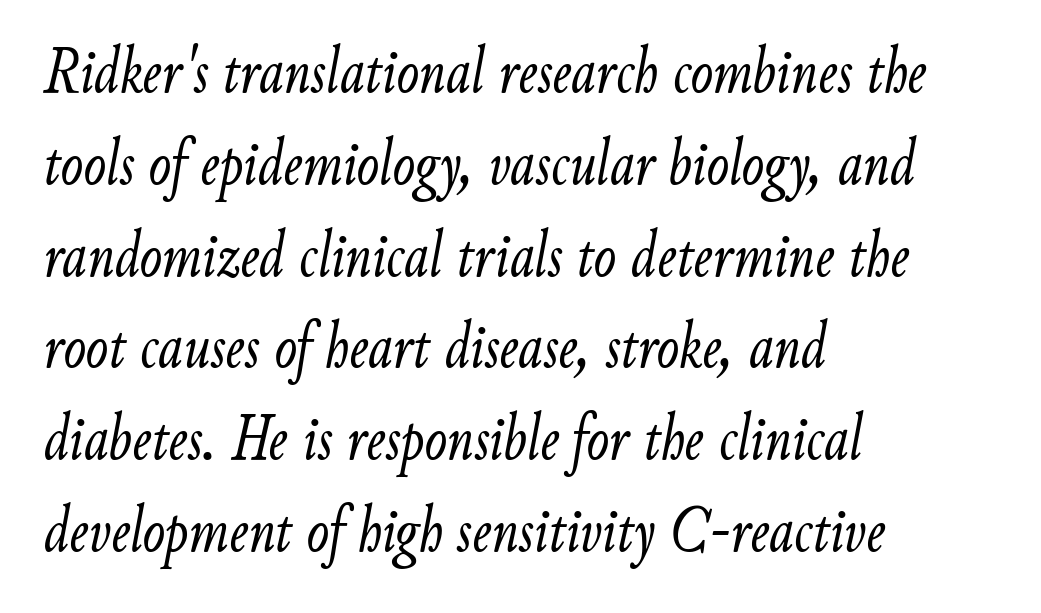
Q: Is the text bold? A: No.
Q: Is the text italic (slanted)? A: Yes, it leans right by about 9 degrees.
Q: Is the text underlined? A: No.
Q: How is the paragraph aligned? A: Left-aligned.
Q: Is the spacing between letters normal or unusually wide? A: Normal.
Q: Is the spacing between lines tight, normal or loose? A: Normal.
Q: Width (condensed, normal, or wide)? A: Condensed.
Q: Stroke contrast? A: Low.
Q: x-height? A: Small.
Q: Monospaced? A: No.
